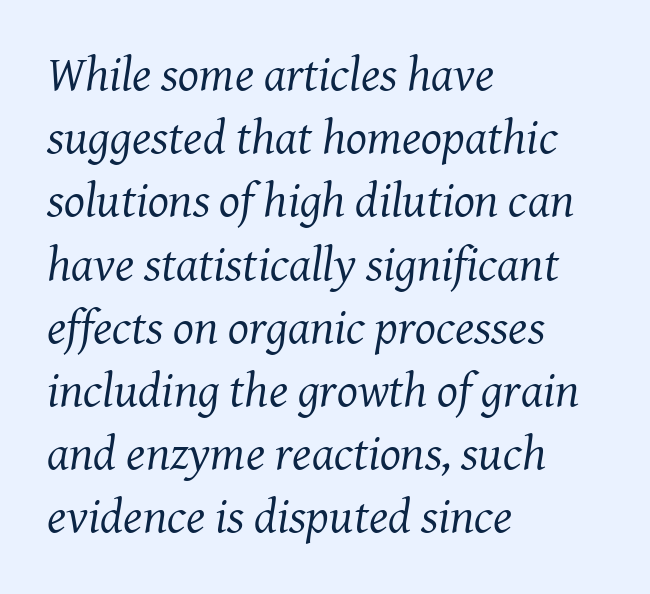
The image shows 49 px regular-weight serif type, italic (leaning right); set left-aligned, normal line spacing (1.29x), normal letter spacing, not underlined; medium stroke contrast and a medium x-height.
